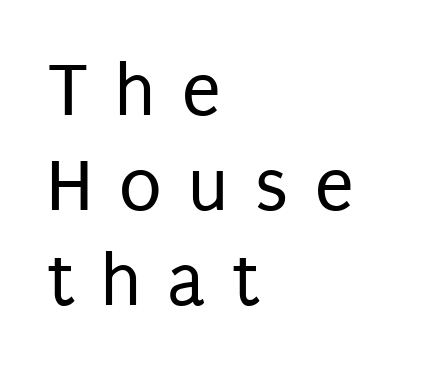
Q: Is the text bold? A: No.
Q: Is the text italic (slanted)? A: No, it is upright.
Q: Is the typeface a serif or a sans-serif typeface? A: Sans-serif.
Q: Is the text underlined? A: No.
Q: How is the paragraph aligned? A: Left-aligned.
Q: Is the spacing between letters normal or unusually wide? A: Unusually wide.
Q: Width (condensed, normal, or wide)? A: Condensed.
Q: Stroke contrast? A: Low.
Q: x-height? A: Large.
Q: Monospaced? A: No.
